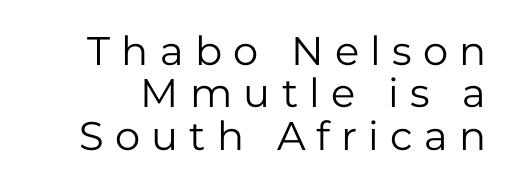
{"serif": "no", "italic": "no", "bold": "no", "weight": "regular", "width": "normal", "stroke_contrast": "low", "x_height": "medium", "monospaced": "no", "underline": "no", "line_spacing": "tight", "line_spacing_ratio": 1.06, "letter_spacing": "wide", "letter_spacing_em": 0.28, "glyph_px": 40}
